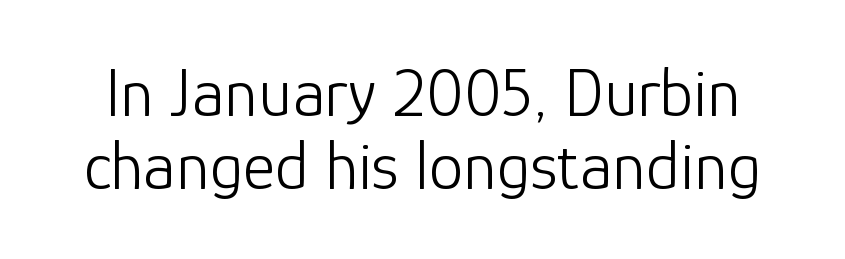
The tracking reads as untouched default to a designer's eye. Quick note: interline space is minimal. Unlike a traditional serif, this face leaves its strokes unadorned. Clear beneath every line of the passage. Italic? Not at all — the glyphs are vertical.
